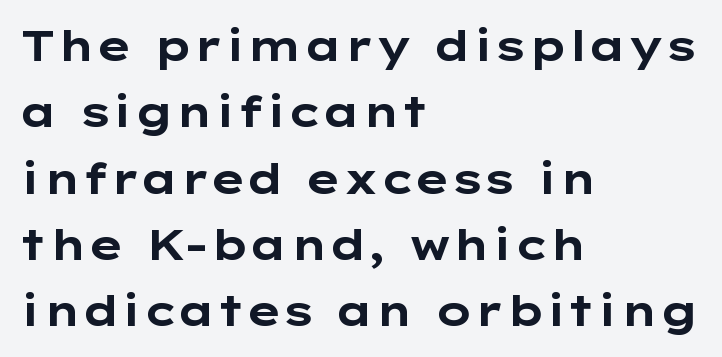
The image shows 42 px bold, wide sans-serif type, upright; set left-aligned, normal line spacing (1.58x), normal letter spacing, not underlined; low stroke contrast and a medium x-height.
